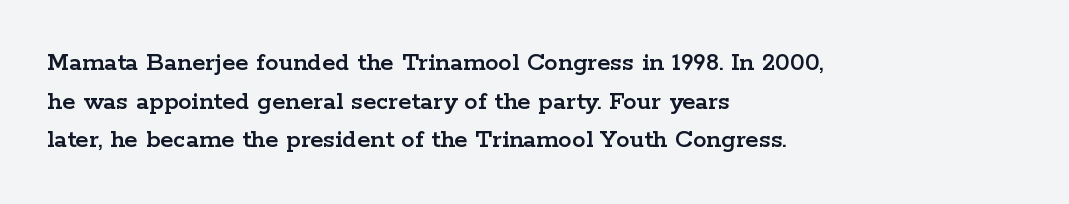
Q: Is the text italic (slanted)? A: No, it is upright.
Q: Is the text underlined? A: No.
Q: How is the paragraph aligned? A: Left-aligned.
Q: Is the spacing between letters normal or unusually wide? A: Normal.
Q: Is the spacing between lines tight, normal or loose? A: Normal.
